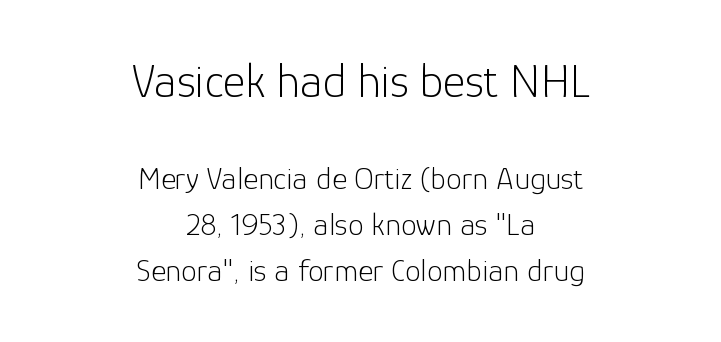
Layout note: lines centered. No italicization has been applied; the sample stays upright. Counters stay open thanks to moderate or lighter strokes. The glyphs in this specimen are sans serif.
